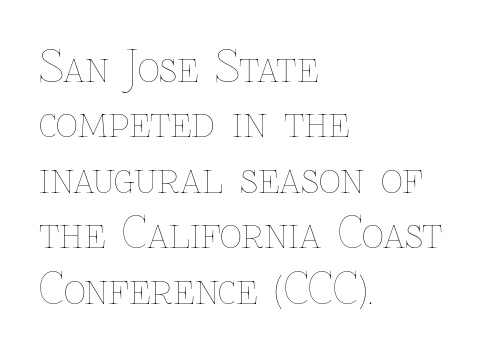
{"italic": "no", "bold": "no", "weight": "thin", "width": "normal", "stroke_contrast": "low", "x_height": "medium", "monospaced": "no", "underline": "no", "align": "left", "line_spacing": "normal", "line_spacing_ratio": 1.29, "letter_spacing": "normal", "letter_spacing_em": 0.0, "glyph_px": 43}
